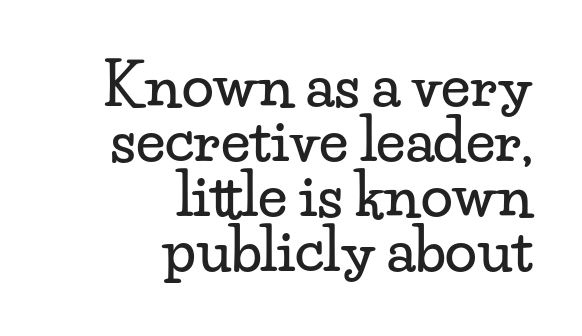
{"serif": "yes", "italic": "no", "width": "wide", "stroke_contrast": "low", "x_height": "small", "monospaced": "no", "underline": "no", "align": "right", "line_spacing": "tight", "line_spacing_ratio": 0.95, "letter_spacing": "normal", "letter_spacing_em": 0.0, "glyph_px": 58}
